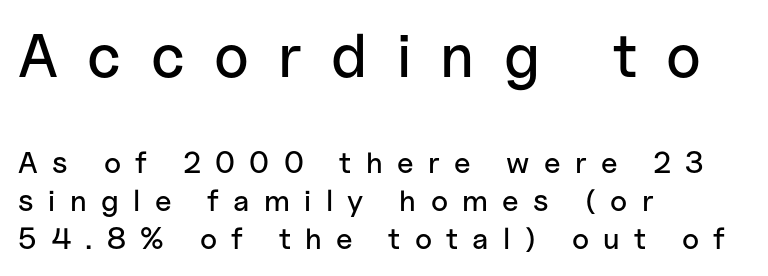
{"serif": "no", "italic": "no", "width": "normal", "stroke_contrast": "low", "x_height": "medium", "monospaced": "no", "underline": "no", "align": "left", "line_spacing": "normal", "line_spacing_ratio": 1.27, "letter_spacing": "wide", "letter_spacing_em": 0.48, "larger_block": "first", "size_ratio": 2.03, "glyph_px": 61}
